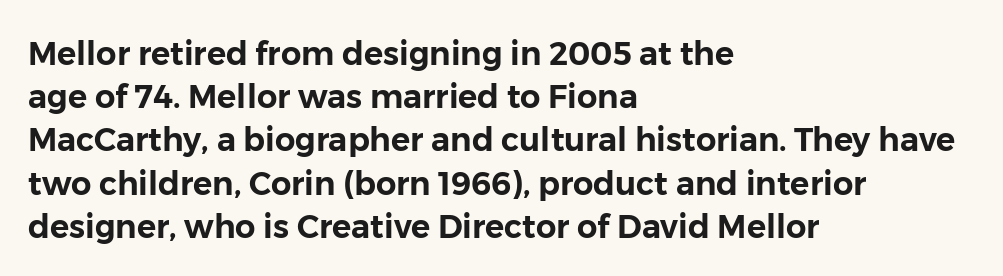
The image shows 32 px sans-serif type, upright; set left-aligned, normal line spacing (1.35x), normal letter spacing, not underlined; low stroke contrast and a medium x-height.
